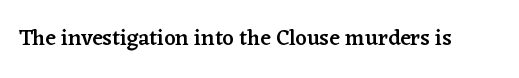
The image shows 22 px text type, upright; set normal letter spacing, not underlined.
